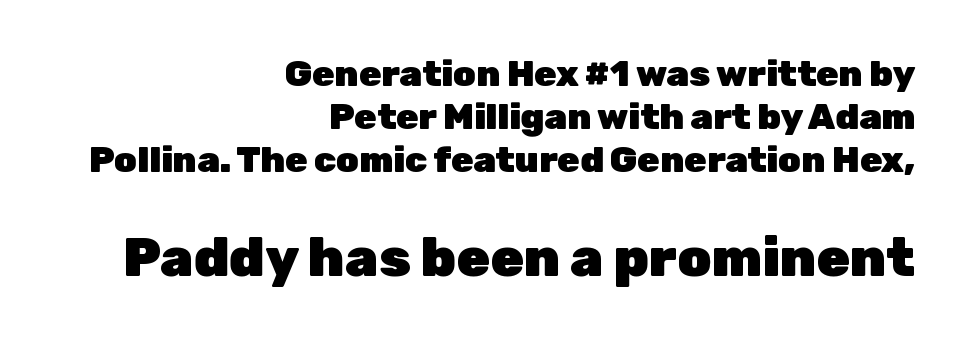
{"serif": "no", "italic": "no", "bold": "yes", "weight": "heavy", "width": "normal", "stroke_contrast": "low", "x_height": "medium", "monospaced": "no", "underline": "no", "align": "right", "line_spacing_ratio": 1.2, "letter_spacing": "normal", "letter_spacing_em": 0.0, "larger_block": "second", "size_ratio": 1.5, "glyph_px": 54}
